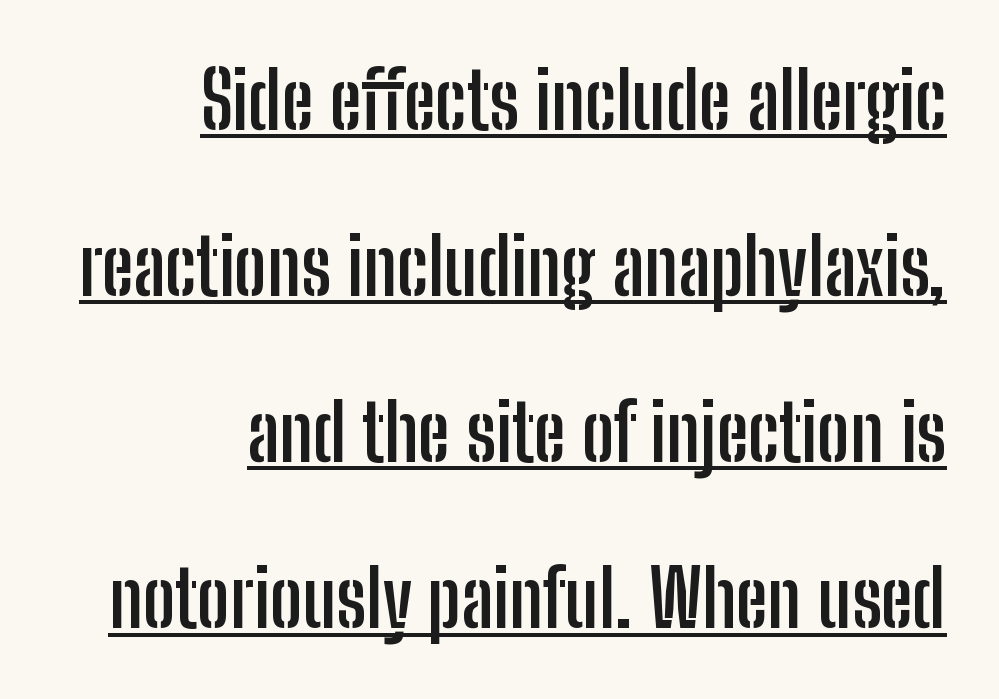
The image shows 78 px semibold, condensed sans-serif type, upright; set right-aligned, loose line spacing (2.13x), normal letter spacing, underlined; low stroke contrast and a medium x-height.
